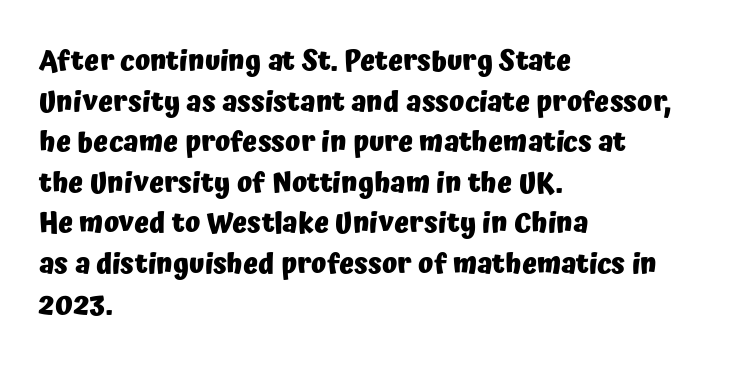
The image shows 28 px heavy sans-serif type, upright; set left-aligned, normal line spacing (1.45x), normal letter spacing, not underlined; low stroke contrast and a medium x-height.
